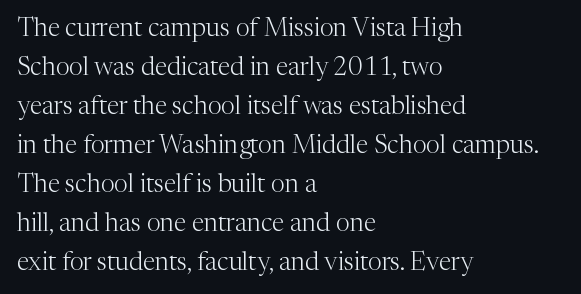
The image shows 25 px text type, upright; set left-aligned, normal line spacing (1.56x), normal letter spacing, not underlined.
